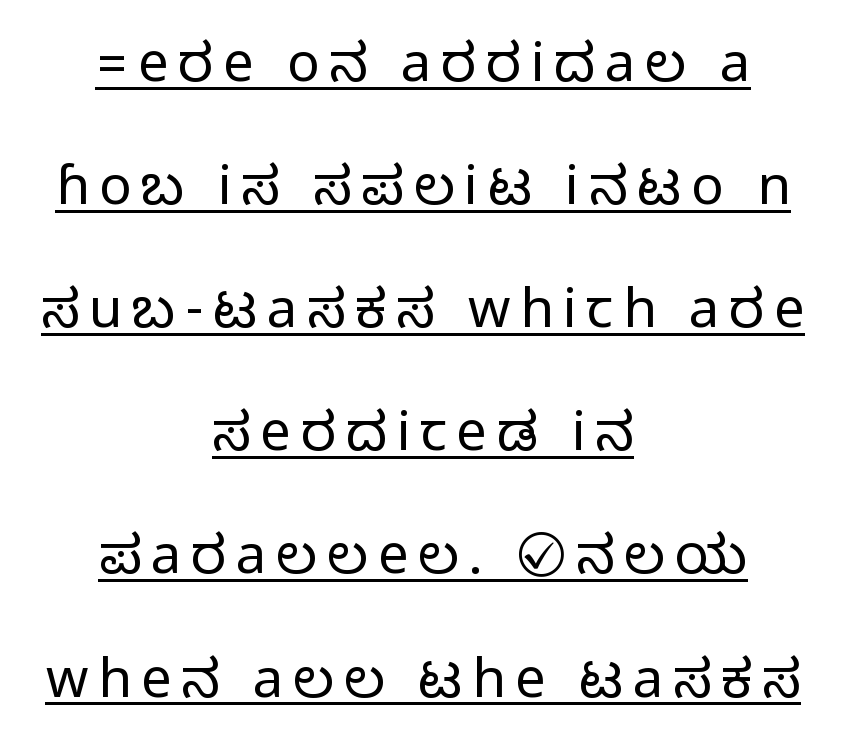
{"serif": "no", "italic": "no", "width": "condensed", "stroke_contrast": "medium", "monospaced": "no", "underline": "yes", "align": "center", "line_spacing": "loose", "line_spacing_ratio": 2.28, "glyph_px": 54}
